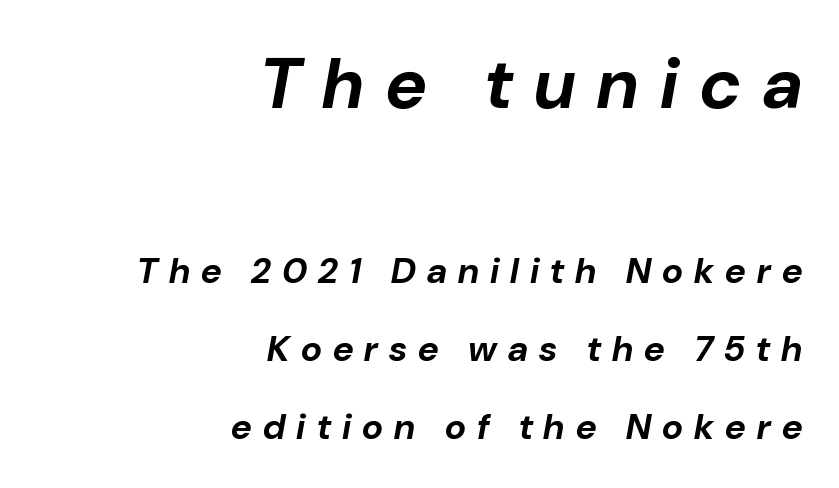
{"italic": "yes", "lean": "right", "slant_degrees": 10, "bold": "yes", "weight": "bold", "width": "normal", "stroke_contrast": "low", "x_height": "medium", "monospaced": "no", "underline": "no", "align": "right", "line_spacing": "loose", "line_spacing_ratio": 2.16, "letter_spacing": "wide", "letter_spacing_em": 0.31, "larger_block": "first", "size_ratio": 1.97, "glyph_px": 71}
